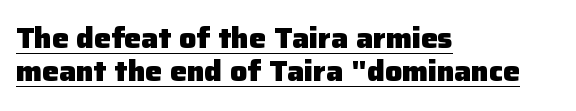
{"serif": "no", "italic": "no", "bold": "yes", "weight": "heavy", "width": "normal", "stroke_contrast": "low", "x_height": "medium", "monospaced": "no", "underline": "yes", "align": "left", "line_spacing_ratio": 1.19, "letter_spacing": "normal", "letter_spacing_em": 0.0, "glyph_px": 28}
